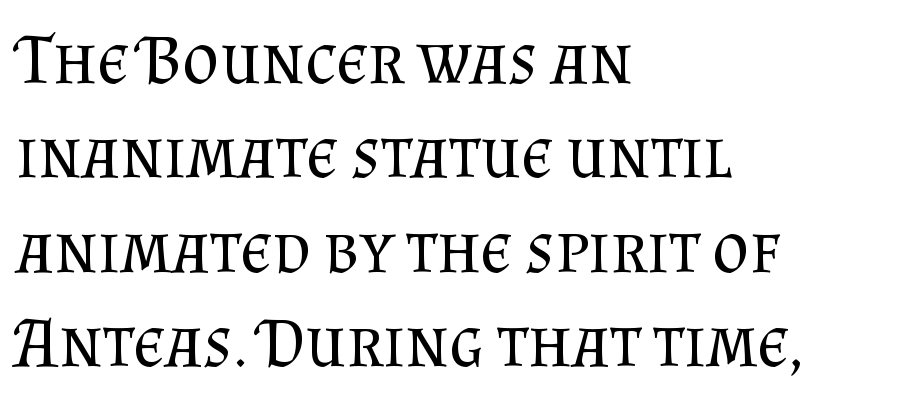
The image shows 71 px regular-weight serif type, upright; set left-aligned, normal line spacing (1.33x), normal letter spacing, not underlined; medium stroke contrast and a small x-height.
